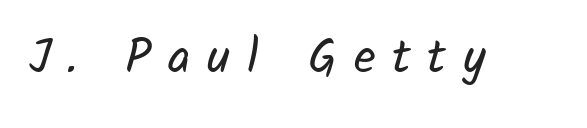
{"serif": "no", "bold": "no", "weight": "regular", "width": "normal", "stroke_contrast": "low", "x_height": "medium", "monospaced": "no", "underline": "no", "letter_spacing": "wide", "letter_spacing_em": 0.35, "glyph_px": 48}
